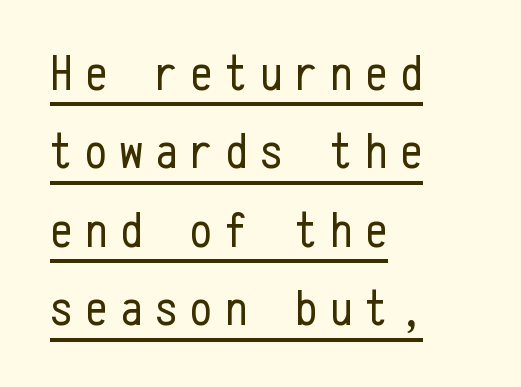
The image shows 50 px regular-weight, condensed sans-serif type, upright, monospaced; set left-aligned, normal line spacing (1.57x), unusually wide letter spacing (+0.25 em), underlined; low stroke contrast and a medium x-height.
